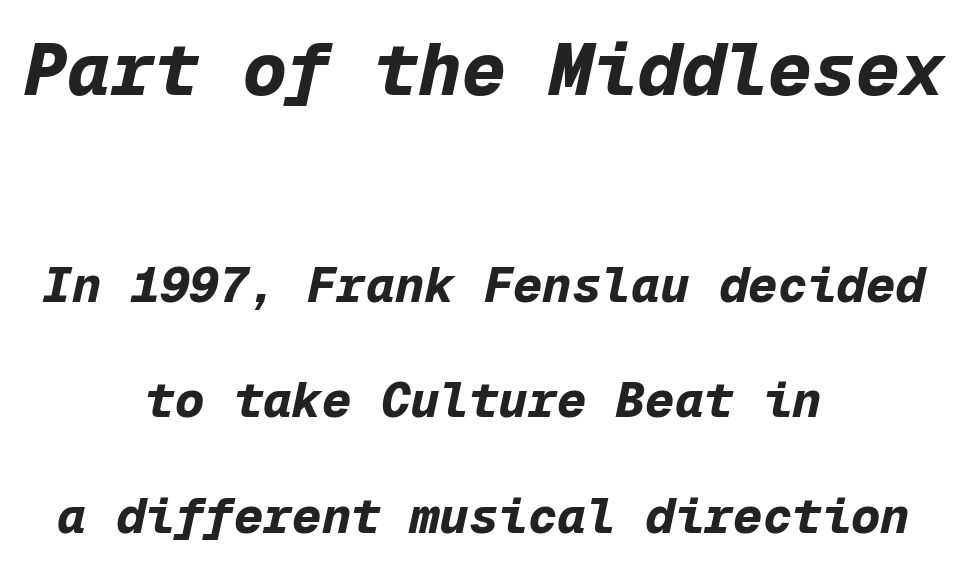
Q: Is the text bold? A: Yes.
Q: Is the text italic (slanted)? A: Yes, it leans right by about 12 degrees.
Q: Is the text underlined? A: No.
Q: How is the paragraph aligned? A: Centered.
Q: Is the spacing between letters normal or unusually wide? A: Normal.
Q: Is the spacing between lines tight, normal or loose? A: Loose.
Q: Which block of text is set in a larger size, the first (top) or the second (bottom)? A: The first (top) one.
Q: Width (condensed, normal, or wide)? A: Normal.
Q: Stroke contrast? A: Low.
Q: x-height? A: Medium.
Q: Monospaced? A: Yes.
